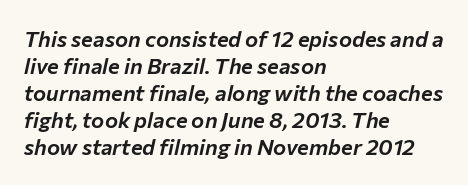
{"italic": "yes", "lean": "right", "slant_degrees": 12, "underline": "no", "align": "left", "line_spacing_ratio": 1.23, "letter_spacing": "normal", "letter_spacing_em": 0.0, "glyph_px": 22}
